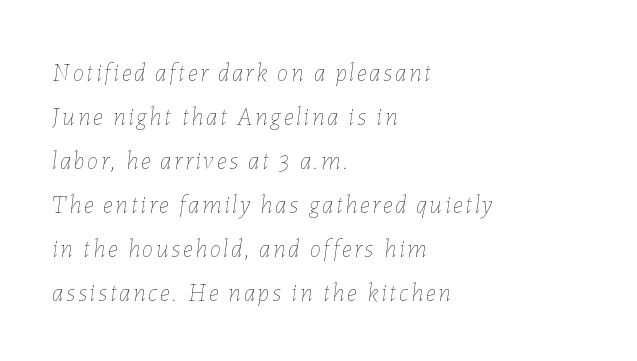
Caption: multi-line text, flush left, ragged right. In terms of posture, this sample is oblique. These glyphs show unthickened strokes, regular width or finer. The words here are not underlined.
